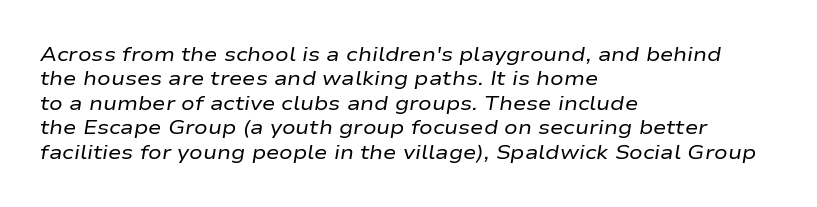
Stroke mass is kept to a normal reading level or below. Descenders hang freely into open space. Teacher's note: observe the even left margin — that is flush-left alignment. Is the type slanted? Yes — the strokes lean at a clear angle. Inter-character spacing is left at the font's built-in metrics.
